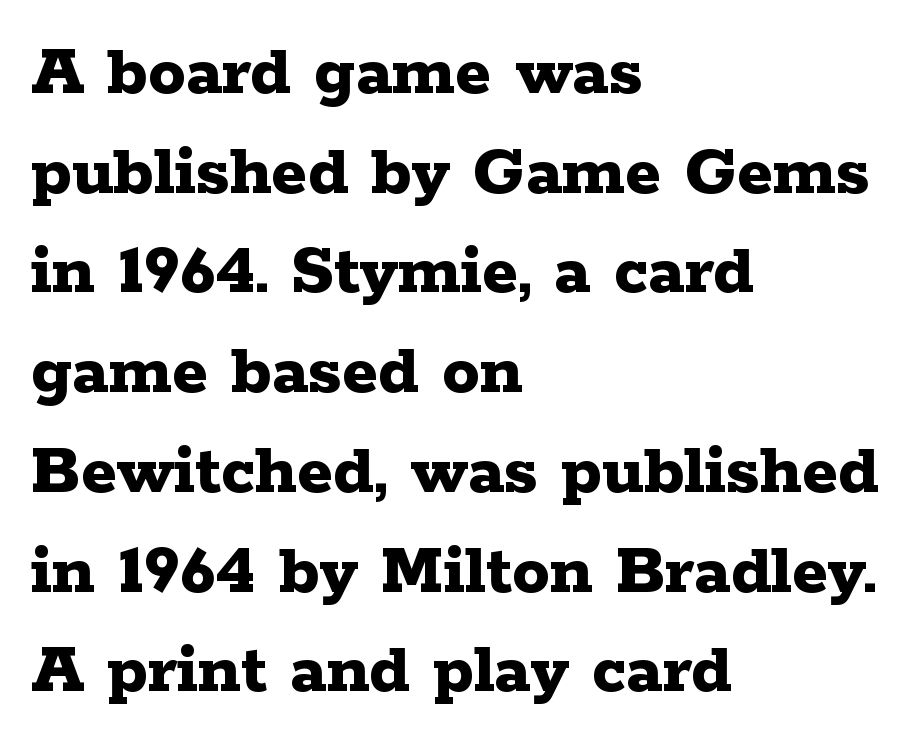
The image shows 75 px bold, wide serif type, upright; set left-aligned, normal line spacing (1.33x), normal letter spacing, not underlined; low stroke contrast and a medium x-height.
